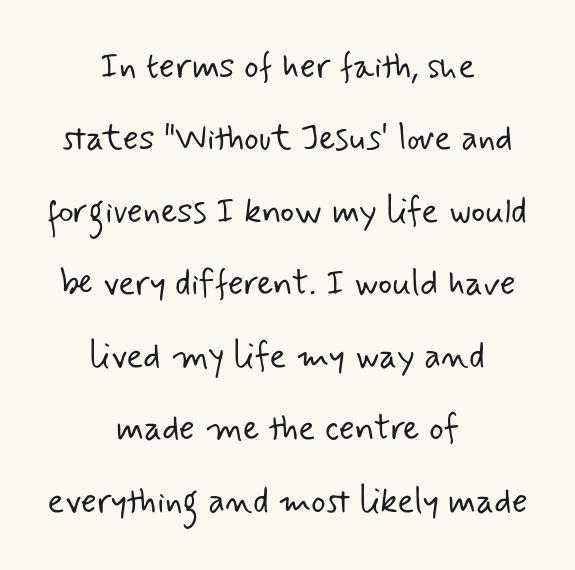
The image shows 35 px light sans-serif type; set centered, loose line spacing (2.07x), normal letter spacing, not underlined; low stroke contrast and a small x-height.
